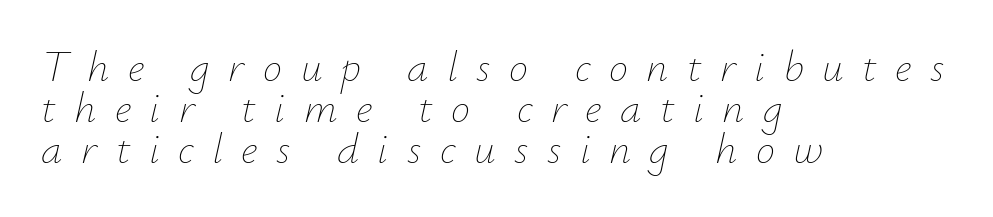
The image shows 43 px thin type, italic (leaning right); set left-aligned, tight line spacing (0.95x), unusually wide letter spacing (+0.43 em), not underlined; low stroke contrast and a small x-height.
